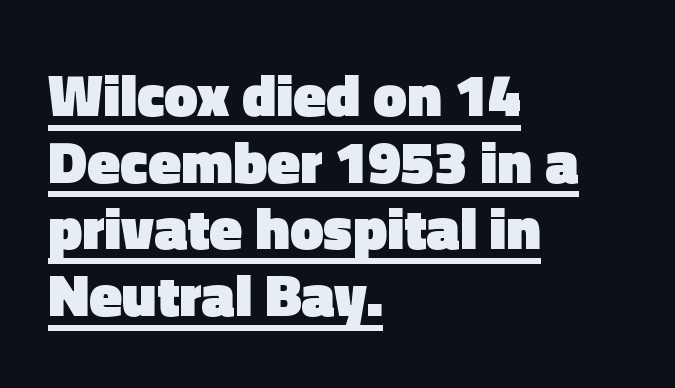
Q: Is the text bold? A: Yes.
Q: Is the text italic (slanted)? A: No, it is upright.
Q: Is the typeface a serif or a sans-serif typeface? A: Sans-serif.
Q: Is the text underlined? A: Yes.
Q: How is the paragraph aligned? A: Left-aligned.
Q: Is the spacing between letters normal or unusually wide? A: Normal.
Q: Is the spacing between lines tight, normal or loose? A: Tight.
Q: Width (condensed, normal, or wide)? A: Normal.
Q: x-height? A: Medium.
Q: Monospaced? A: No.
